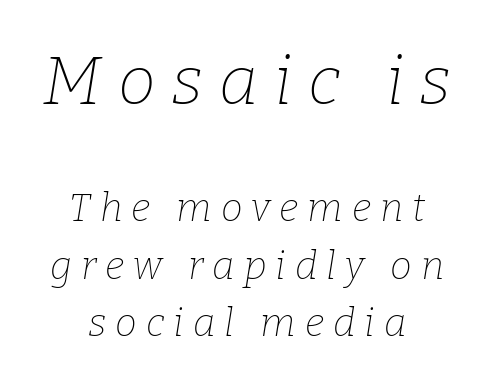
{"serif": "yes", "italic": "yes", "lean": "right", "slant_degrees": 9, "bold": "no", "weight": "thin", "width": "normal", "stroke_contrast": "low", "x_height": "medium", "monospaced": "no", "underline": "no", "align": "center", "line_spacing": "normal", "line_spacing_ratio": 1.47, "letter_spacing": "wide", "letter_spacing_em": 0.23, "larger_block": "first", "size_ratio": 1.74, "glyph_px": 68}
